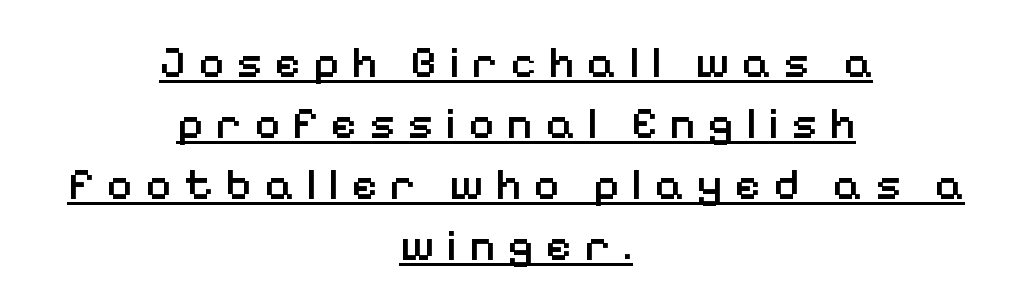
Q: Is the text bold? A: Semi-bold.
Q: Is the text italic (slanted)? A: No, it is upright.
Q: Is the typeface a serif or a sans-serif typeface? A: Sans-serif.
Q: Is the text underlined? A: Yes.
Q: How is the paragraph aligned? A: Centered.
Q: Is the spacing between letters normal or unusually wide? A: Unusually wide.
Q: Is the spacing between lines tight, normal or loose? A: Normal.
Q: Width (condensed, normal, or wide)? A: Normal.
Q: Stroke contrast? A: Low.
Q: x-height? A: Medium.
Q: Monospaced? A: No.
